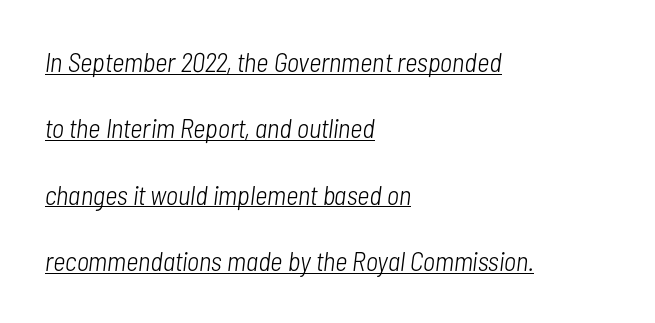
Looking at the ascenders, they clearly lean. Looks like someone drew a line under every word here. Letters have the restrained weight of plain body copy at most. This rendering uses left alignment, leaving the right contour irregular.
